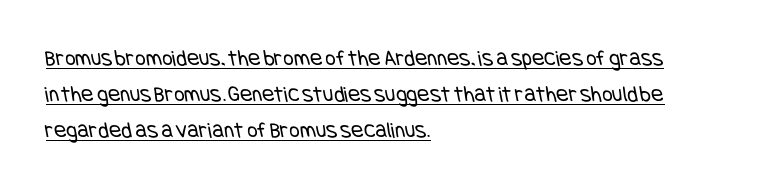
{"bold": "no", "underline": "yes", "align": "left", "line_spacing": "normal", "line_spacing_ratio": 1.57, "letter_spacing": "normal", "letter_spacing_em": 0.0, "glyph_px": 23}
